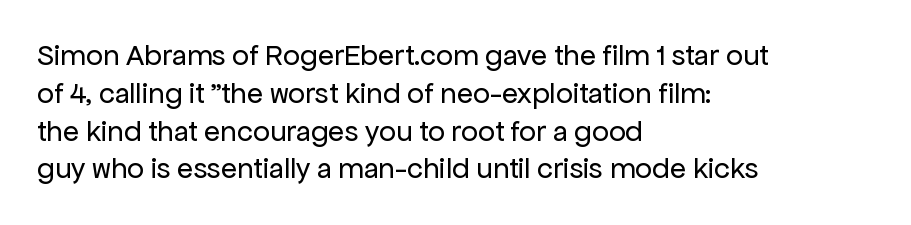
Q: Is the text bold? A: No.
Q: Is the text italic (slanted)? A: No, it is upright.
Q: Is the typeface a serif or a sans-serif typeface? A: Sans-serif.
Q: Is the text underlined? A: No.
Q: How is the paragraph aligned? A: Left-aligned.
Q: Is the spacing between letters normal or unusually wide? A: Normal.
Q: Is the spacing between lines tight, normal or loose? A: Normal.
Q: Width (condensed, normal, or wide)? A: Normal.
Q: Stroke contrast? A: Low.
Q: x-height? A: Medium.
Q: Monospaced? A: No.
